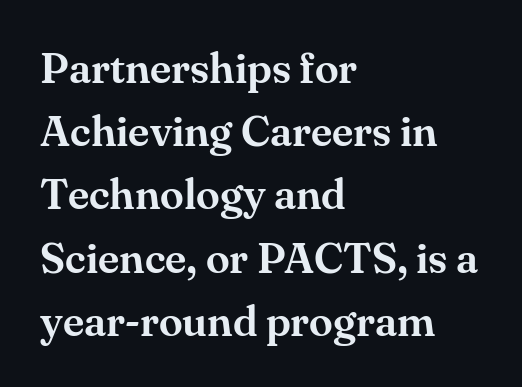
This is the regular roman posture of the typeface. Is there much room between lines? A standard amount, neither cramped nor airy. Teacher's note: observe the even left margin — that is flush-left alignment. Each letter keeps its own natural width here, so spacing adapts to shape. Observe the ordinary spacing: letters are neighbours, not strangers.
